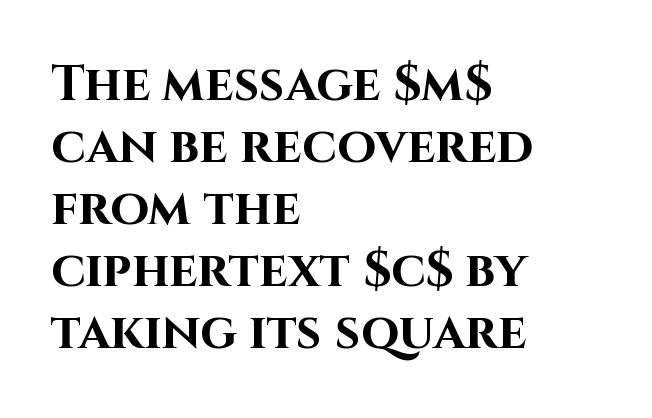
This sample uses plain, unmodified letter spacing. Only glyphs here, with clear space below each row. Serif or sans? Sans — the stroke terminals are bare. Short and long lines alike share a common starting point at left. Think of a printed novel: that variable character pitch is what you see here. The sample has been set heavy, in full bold.
